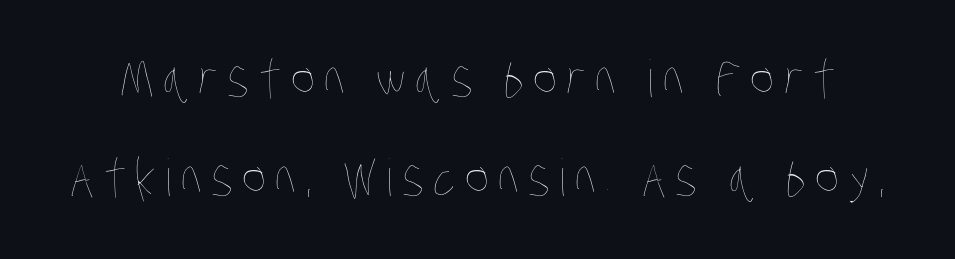
The gap between lines stays unmarked. What's the leading like? Stretched, with rows far apart. The letters advance in unequal steps, a hallmark of proportional type. Heaviness? Minimal to ordinary, like unemphasized prose.
